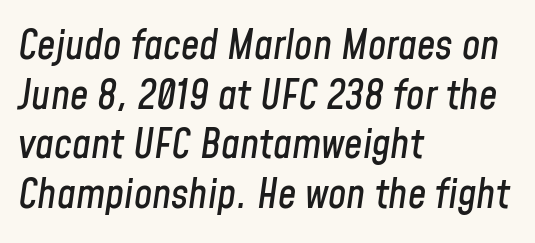
The passage shown leans; its letterforms are oblique. Words appear dense and cohesive because spacing is normal. The setting favours the left margin, as ordinary paragraphs usually do. Lines of text with bare space underneath. You could not count columns in this text — the font is proportionally spaced.
